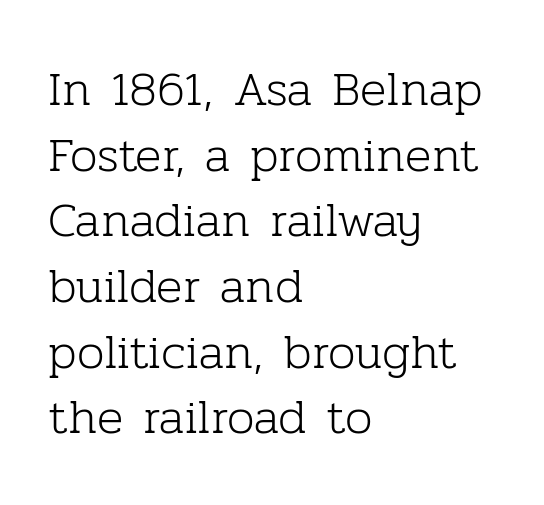
Q: Is the text bold? A: No.
Q: Is the text italic (slanted)? A: No, it is upright.
Q: Is the typeface a serif or a sans-serif typeface? A: Serif.
Q: Is the text underlined? A: No.
Q: How is the paragraph aligned? A: Left-aligned.
Q: Is the spacing between letters normal or unusually wide? A: Normal.
Q: Is the spacing between lines tight, normal or loose? A: Normal.
Q: Width (condensed, normal, or wide)? A: Normal.
Q: Stroke contrast? A: Low.
Q: x-height? A: Medium.
Q: Monospaced? A: No.
